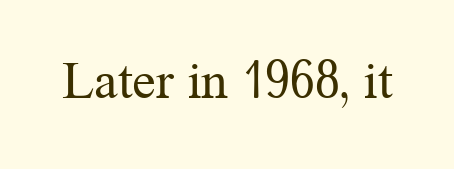
{"serif": "yes", "italic": "no", "bold": "no", "weight": "regular", "width": "normal", "stroke_contrast": "medium", "x_height": "medium", "monospaced": "no", "underline": "no", "letter_spacing": "normal", "letter_spacing_em": 0.0, "glyph_px": 53}
